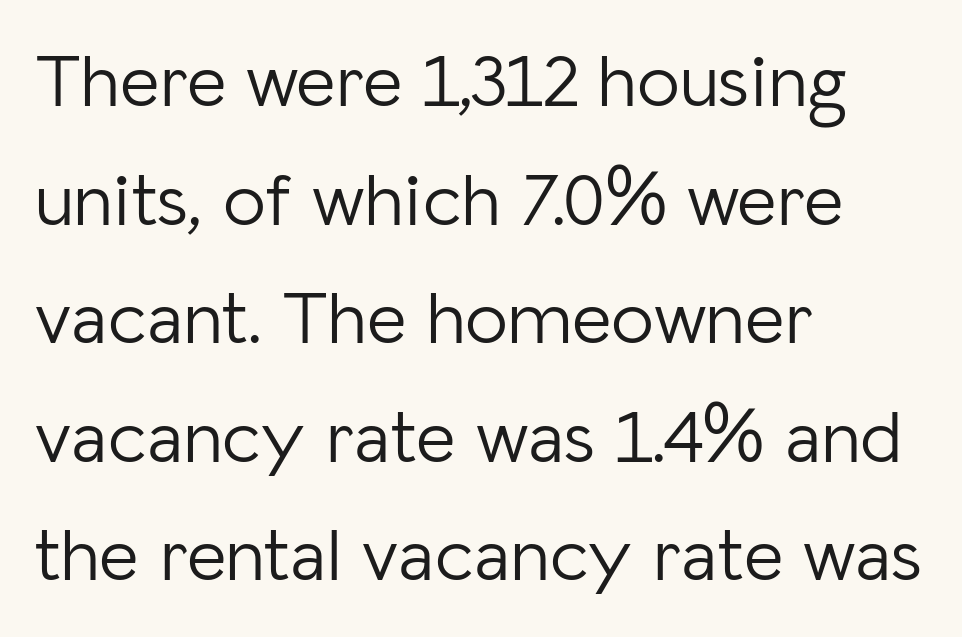
Is this a heavy cut? Hardly; it is regular or lighter. The rendering anchors every line to the left-hand side. The face used here is proportionally spaced, like ordinary book or web type. A bare baseline throughout the passage. This block has exactly the height ordinary leading produces.
